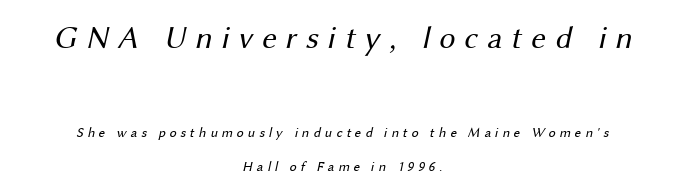
The image shows 32 px regular-weight sans-serif type; set centered, loose line spacing (2.47x), unusually wide letter spacing (+0.28 em), not underlined; the first (top) block is 2.29x larger; medium stroke contrast and a medium x-height.
